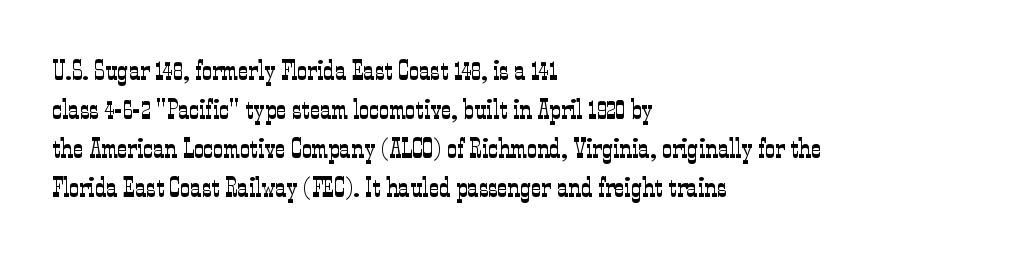
The image shows 28 px light, condensed serif type, upright; set left-aligned, normal line spacing (1.39x), normal letter spacing, not underlined; low stroke contrast and a medium x-height.
